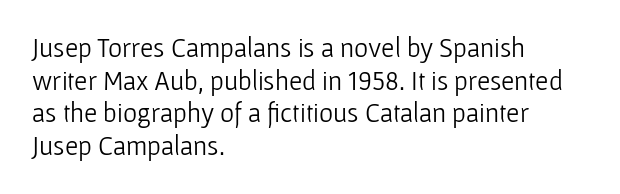
What stands out about the letter spacing? Nothing — it is the standard amount. This is not heavy type; no bold has been used. Just letters on the line, the space beneath them empty. Notice how the stems are strictly vertical — no italics here. This rendering uses left alignment, leaving the right contour irregular.
